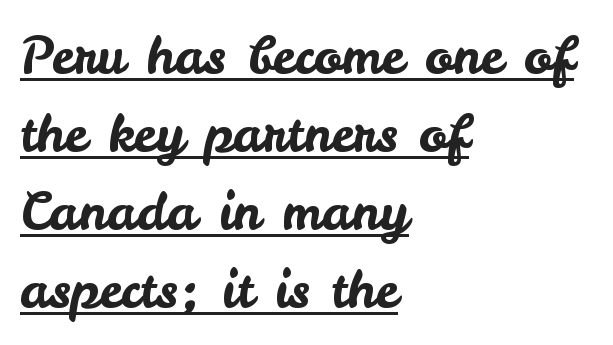
Q: Is the text italic (slanted)? A: Yes.
Q: Is the typeface a serif or a sans-serif typeface? A: Sans-serif.
Q: Is the text underlined? A: Yes.
Q: How is the paragraph aligned? A: Left-aligned.
Q: Is the spacing between letters normal or unusually wide? A: Normal.
Q: Is the spacing between lines tight, normal or loose? A: Normal.
Q: Width (condensed, normal, or wide)? A: Normal.
Q: Stroke contrast? A: Low.
Q: x-height? A: Small.
Q: Monospaced? A: No.
